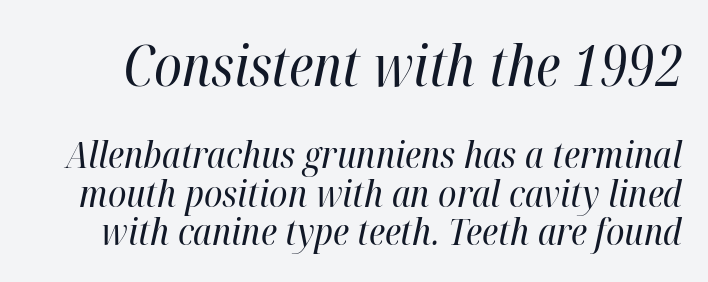
Q: Is the text bold? A: No.
Q: Is the text italic (slanted)? A: Yes, it leans right by about 12 degrees.
Q: Is the text underlined? A: No.
Q: Is the spacing between letters normal or unusually wide? A: Normal.
Q: Is the spacing between lines tight, normal or loose? A: Tight.
Q: Which block of text is set in a larger size, the first (top) or the second (bottom)? A: The first (top) one.
Q: Width (condensed, normal, or wide)? A: Condensed.
Q: Stroke contrast? A: High.
Q: x-height? A: Medium.
Q: Monospaced? A: No.
